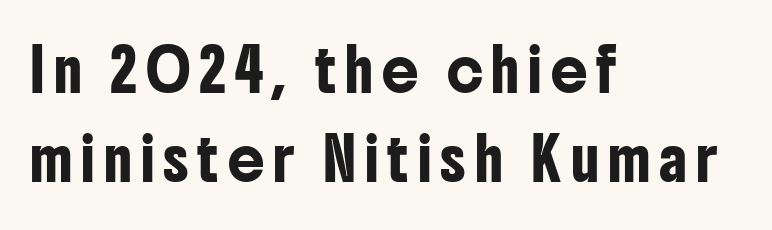
{"serif": "no", "italic": "no", "width": "condensed", "stroke_contrast": "low", "x_height": "medium", "monospaced": "no", "underline": "no", "align": "left", "line_spacing": "loose", "line_spacing_ratio": 2.18, "letter_spacing": "wide", "letter_spacing_em": 0.22, "glyph_px": 41}
